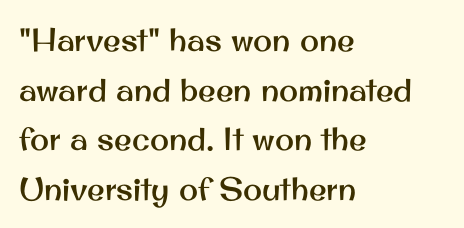
The image shows 32 px sans-serif type, upright; set left-aligned, normal line spacing (1.55x), normal letter spacing, not underlined; medium stroke contrast and a small x-height.
